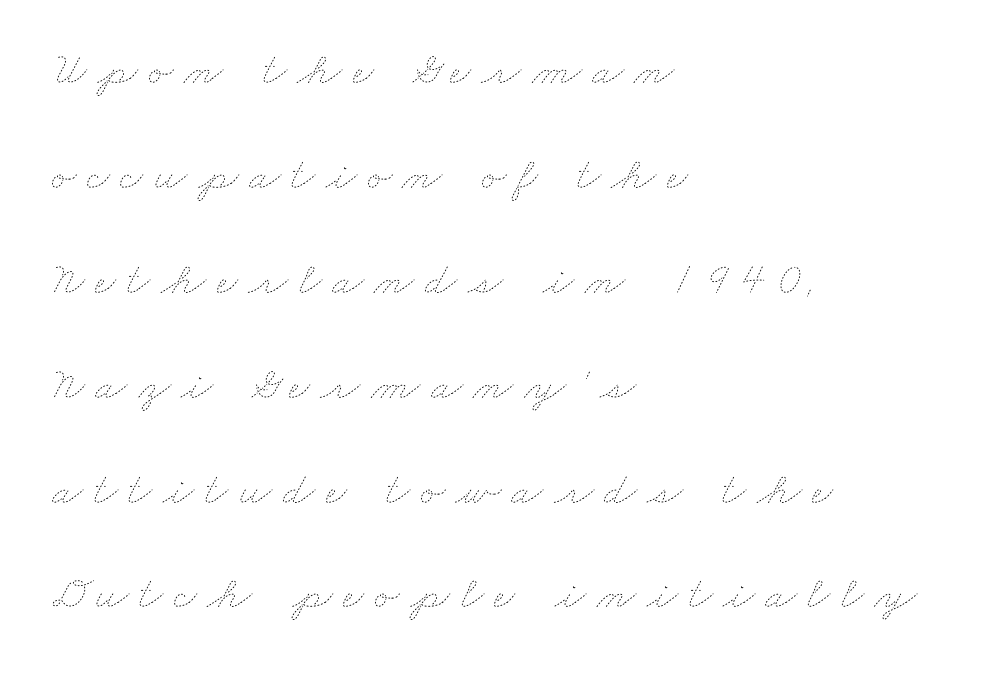
{"bold": "no", "weight": "thin", "width": "wide", "stroke_contrast": "low", "x_height": "small", "monospaced": "no", "underline": "no", "align": "left", "line_spacing": "loose", "line_spacing_ratio": 2.28, "letter_spacing": "wide", "letter_spacing_em": 0.23, "glyph_px": 46}
